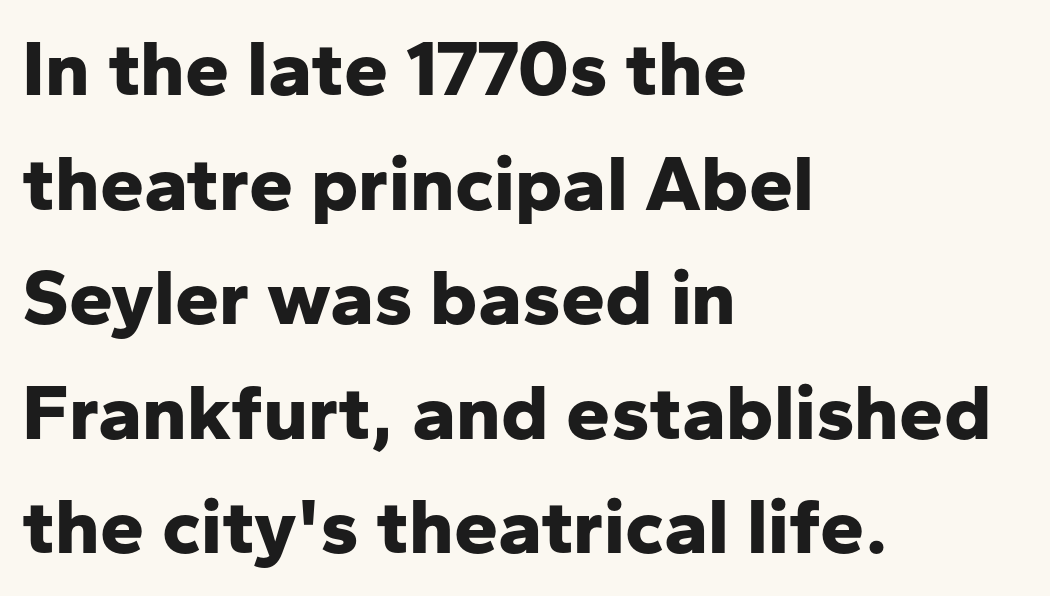
The image shows 79 px bold sans-serif type, upright; set left-aligned, normal line spacing (1.45x), normal letter spacing, not underlined; low stroke contrast and a medium x-height.
